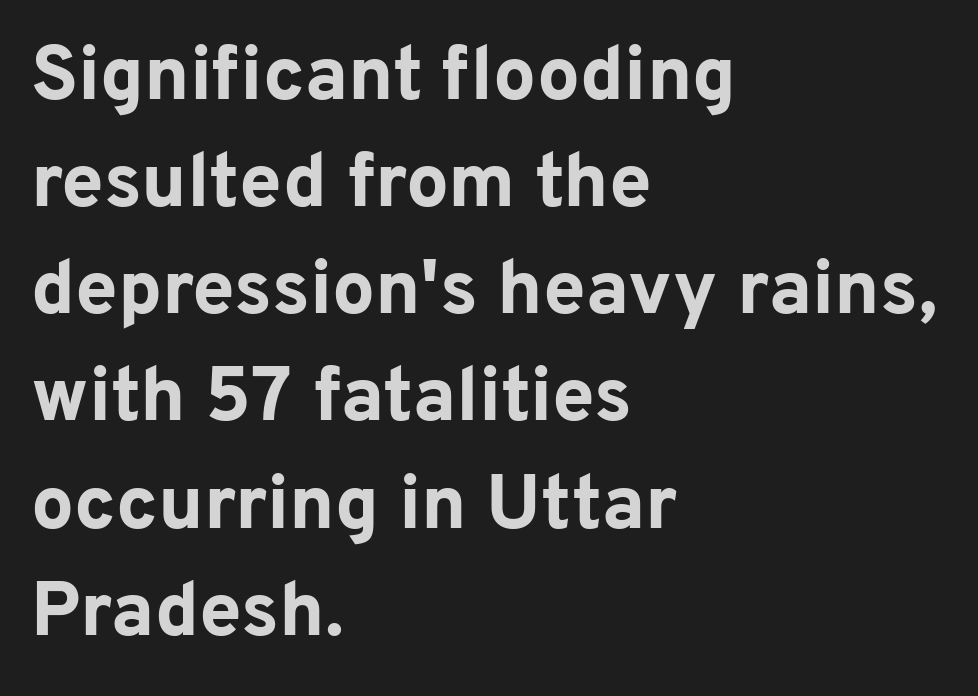
The image shows 76 px bold sans-serif type, upright; set left-aligned, normal line spacing (1.41x), normal letter spacing, not underlined; low stroke contrast and a medium x-height.
